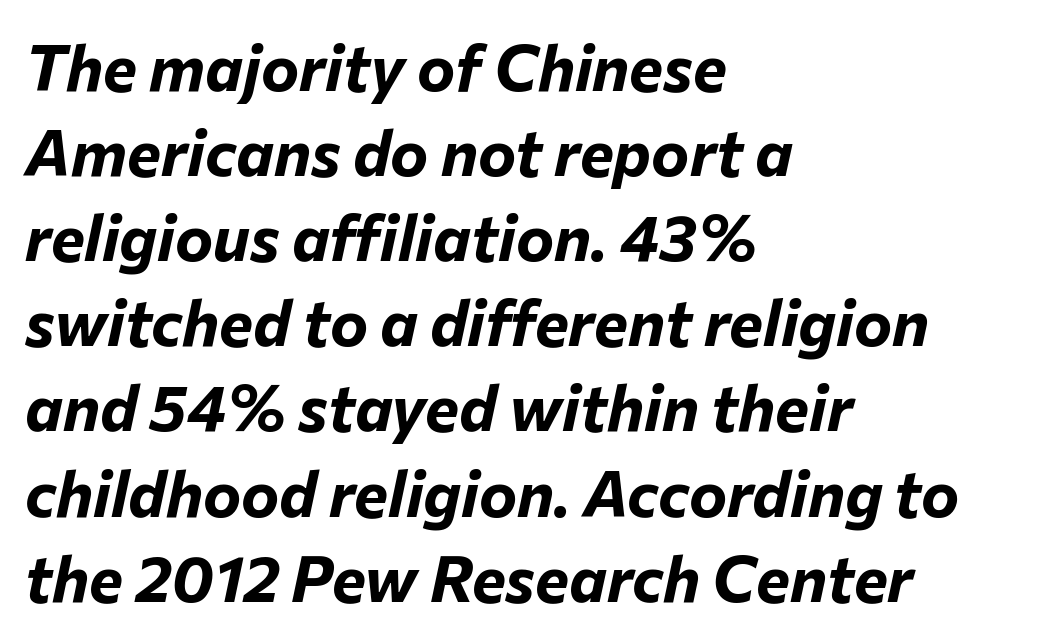
{"italic": "yes", "lean": "right", "slant_degrees": 12, "bold": "yes", "weight": "bold", "width": "normal", "stroke_contrast": "low", "x_height": "medium", "monospaced": "no", "underline": "no", "align": "left", "line_spacing": "normal", "line_spacing_ratio": 1.33, "letter_spacing": "normal", "letter_spacing_em": 0.0, "glyph_px": 64}
